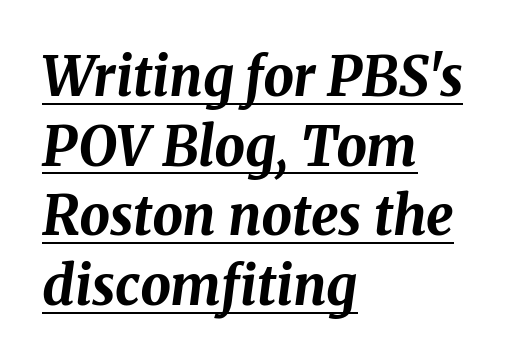
The vertical gap from one line to the next is medium. Which margin do the lines hug? The left one — the right edge is uneven. Is the type bold? Yes — the strokes are clearly thick and heavy. Beneath each row of characters lies a ruled line.
